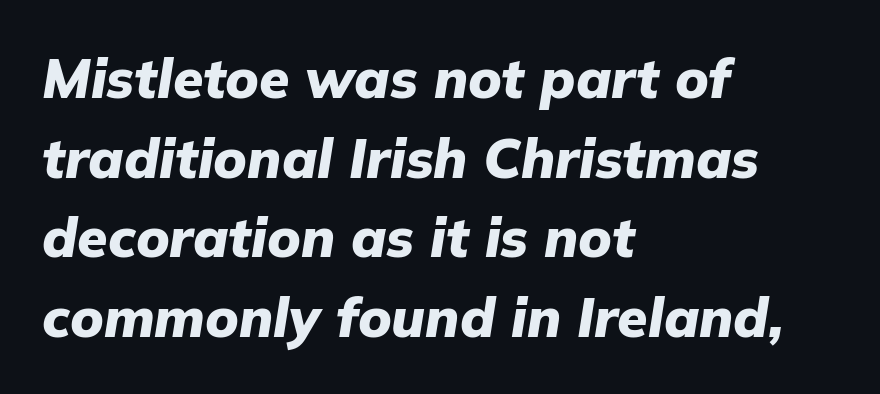
Q: Is the text bold? A: Yes.
Q: Is the text italic (slanted)? A: Yes, it leans right by about 9 degrees.
Q: Is the text underlined? A: No.
Q: How is the paragraph aligned? A: Left-aligned.
Q: Is the spacing between letters normal or unusually wide? A: Normal.
Q: Is the spacing between lines tight, normal or loose? A: Normal.
Q: Width (condensed, normal, or wide)? A: Normal.
Q: Stroke contrast? A: Low.
Q: x-height? A: Medium.
Q: Monospaced? A: No.
